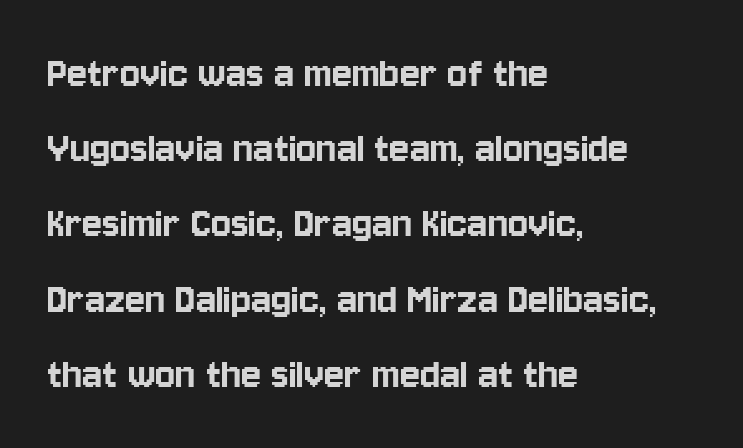
{"serif": "no", "italic": "no", "width": "condensed", "stroke_contrast": "low", "x_height": "large", "monospaced": "no", "underline": "no", "align": "left", "line_spacing": "normal", "line_spacing_ratio": 1.6, "letter_spacing": "normal", "letter_spacing_em": 0.0, "glyph_px": 47}
